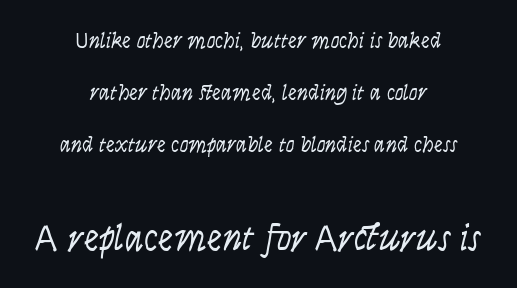
Glyph-to-glyph distance matches everyday printed text. Top chunk: small. Bottom chunk: large. Heft: none added — not bold. Italic: yes, the glyphs are oblique. A centered setting, common on invitations and titles, is used for this passage. The specimen omits any rule beneath the text block's lines.
